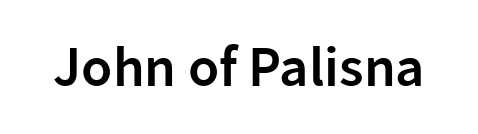
The characters display no serif detailing; their extremities are plain. Typesetter's note: demi weight, one step under bold. The horizontal fit of the characters is conventional and even. Bare-footed words on every line.
